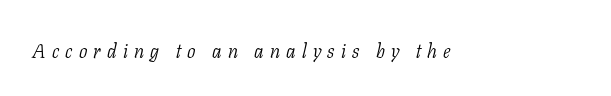
The typesetting does not lean heavy: it is not bold. Compared with typical body copy, the letter spacing here is much looser. Nobody drew a line under any word here. When letters slant like this, we call the style italic.
